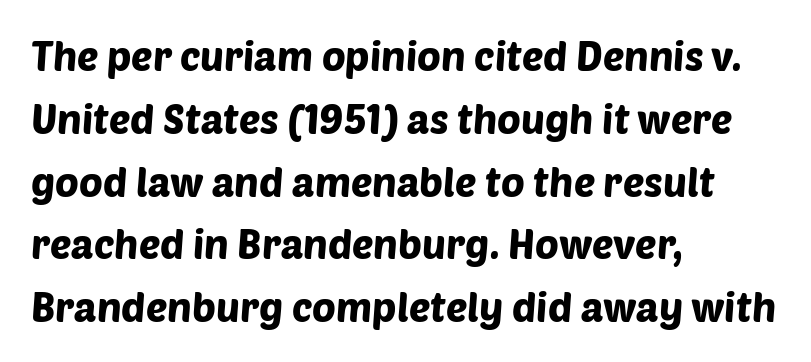
{"serif": "no", "width": "normal", "stroke_contrast": "low", "x_height": "large", "monospaced": "no", "underline": "no", "align": "left", "line_spacing": "normal", "line_spacing_ratio": 1.57, "letter_spacing": "normal", "letter_spacing_em": 0.0, "glyph_px": 40}
